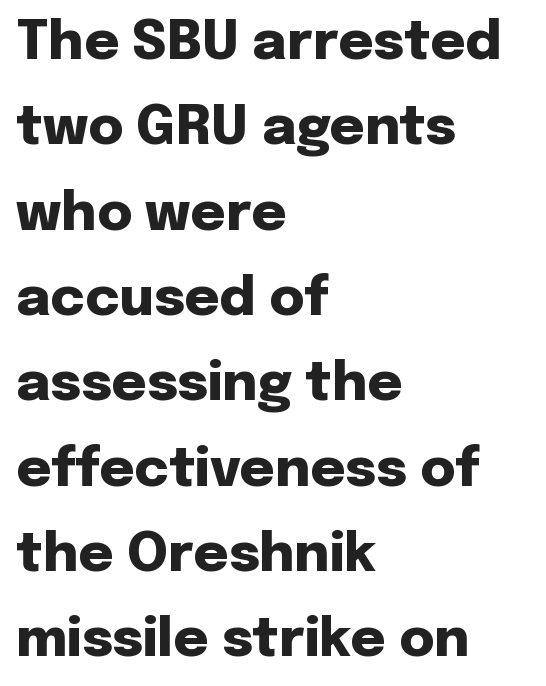
Underline: absent. Every character sits straight up, as roman type does. A dark, heavy texture on the line: the type is bold. These lines are rendered in a variable-pitch font. Leading matches the norm, producing a regular column. Unlike a traditional serif, this face leaves its strokes unadorned.
